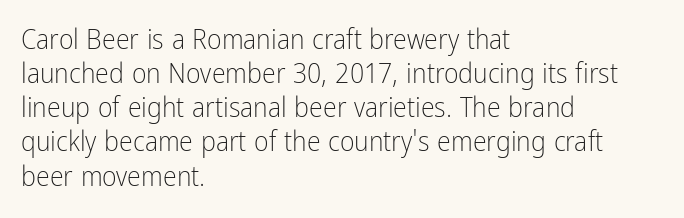
The image shows 28 px light, condensed sans-serif type, upright; set left-aligned, line spacing 1.22x, normal letter spacing, not underlined; low stroke contrast and a medium x-height.
